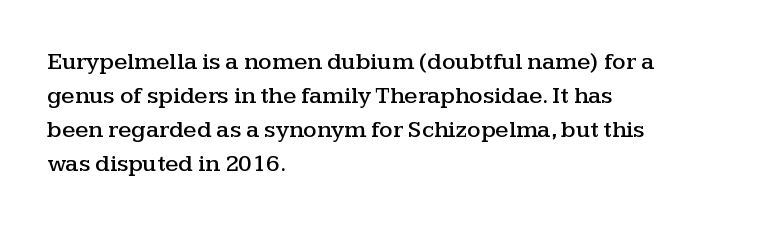
Q: Is the text italic (slanted)? A: No, it is upright.
Q: Is the text underlined? A: No.
Q: How is the paragraph aligned? A: Left-aligned.
Q: Is the spacing between letters normal or unusually wide? A: Normal.
Q: Is the spacing between lines tight, normal or loose? A: Normal.
